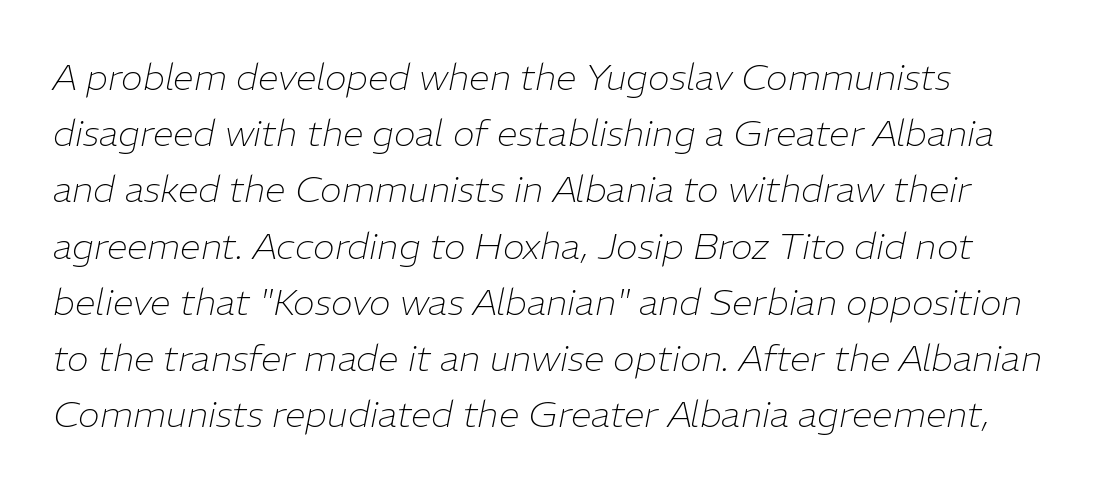
The image shows 37 px thin type, italic (leaning right); set normal line spacing (1.52x), normal letter spacing, not underlined; low stroke contrast and a medium x-height.
